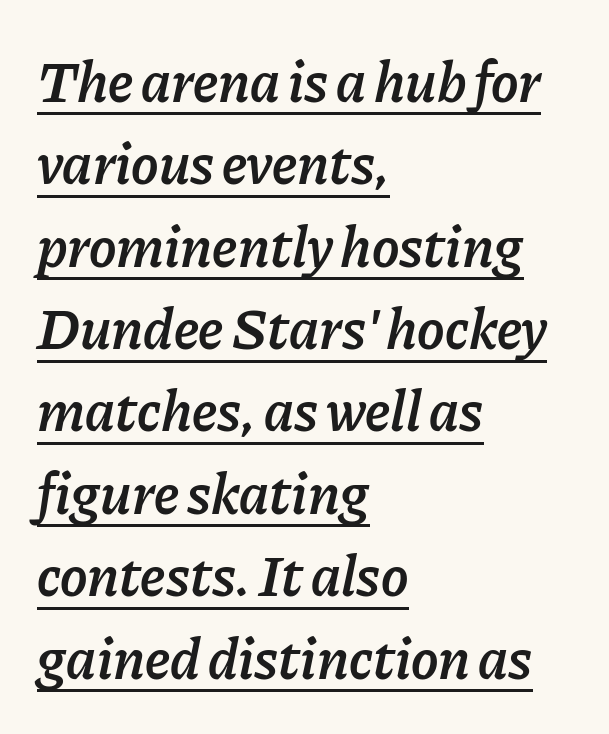
The image shows 58 px semibold type, italic (leaning right); set left-aligned, normal line spacing (1.42x), normal letter spacing, underlined; low stroke contrast and a medium x-height.
